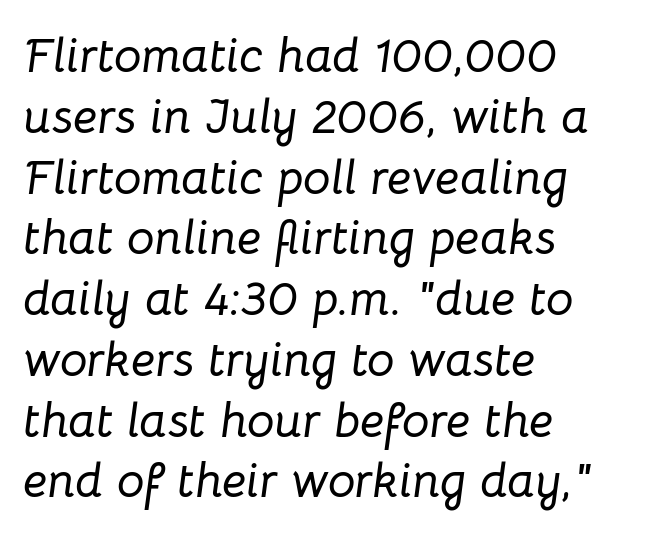
{"italic": "yes", "lean": "right", "slant_degrees": 8, "width": "normal", "stroke_contrast": "low", "x_height": "medium", "monospaced": "no", "underline": "no", "align": "left", "line_spacing_ratio": 1.24, "letter_spacing": "normal", "letter_spacing_em": 0.0, "glyph_px": 49}
